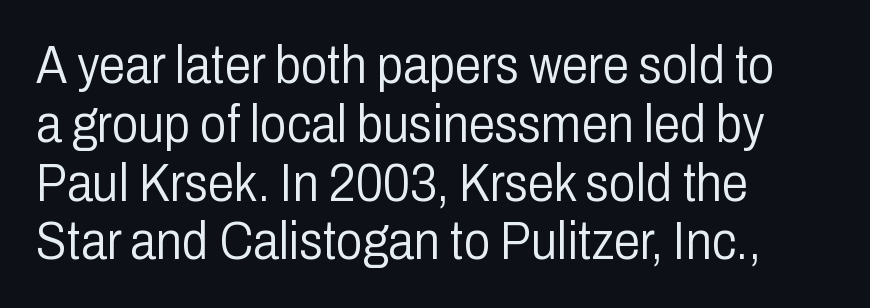
{"serif": "no", "italic": "no", "bold": "no", "weight": "light", "width": "condensed", "stroke_contrast": "low", "x_height": "medium", "monospaced": "no", "underline": "no", "align": "left", "line_spacing": "tight", "line_spacing_ratio": 1.11, "letter_spacing": "normal", "letter_spacing_em": 0.0, "glyph_px": 53}
